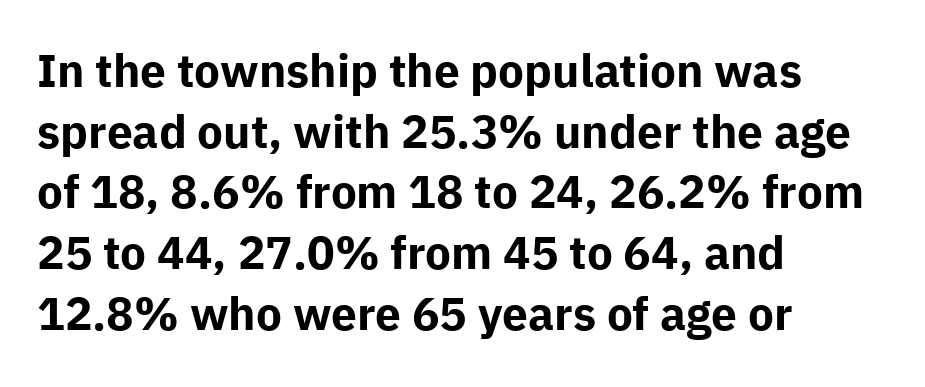
A bare baseline throughout the passage. No italicization has been applied; the sample stays upright. Classification — sans serif. Teacher's note: observe the even left margin — that is flush-left alignment. The designer left line spacing at the default.
